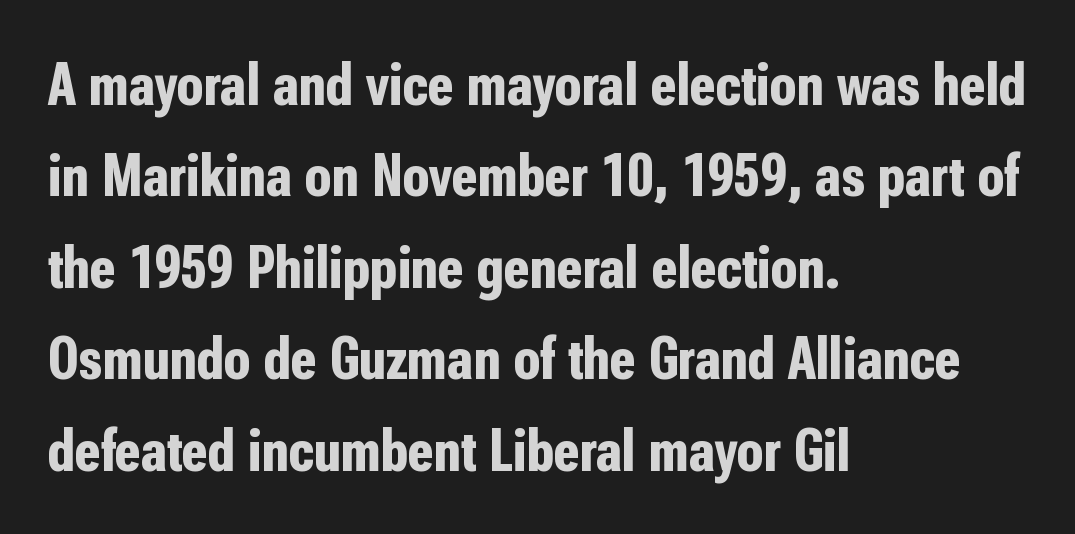
The image shows 61 px bold, condensed sans-serif type, upright; set left-aligned, normal line spacing (1.5x), normal letter spacing, not underlined; low stroke contrast and a medium x-height.
